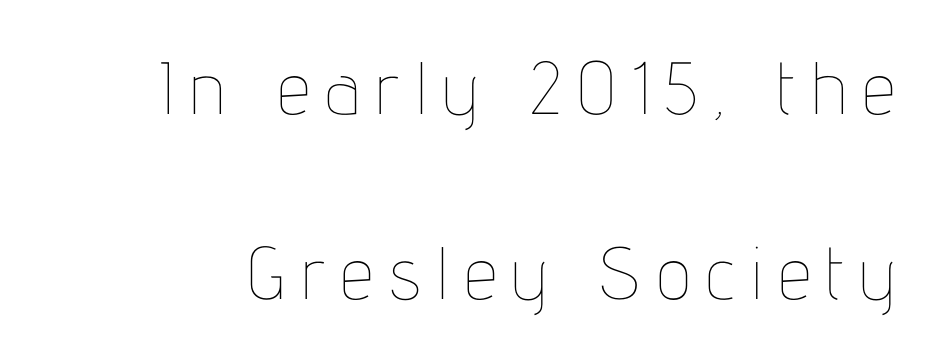
{"italic": "no", "bold": "no", "weight": "thin", "width": "condensed", "stroke_contrast": "low", "x_height": "medium", "monospaced": "no", "underline": "no", "line_spacing": "loose", "line_spacing_ratio": 2.5, "letter_spacing": "wide", "letter_spacing_em": 0.21, "glyph_px": 74}
